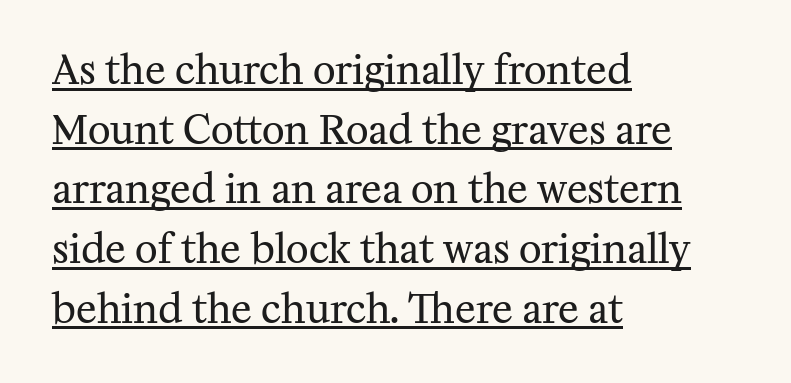
{"serif": "yes", "italic": "no", "bold": "no", "weight": "regular", "width": "normal", "stroke_contrast": "medium", "x_height": "medium", "monospaced": "no", "underline": "yes", "align": "left", "line_spacing": "normal", "line_spacing_ratio": 1.53, "letter_spacing": "normal", "letter_spacing_em": 0.0, "glyph_px": 39}
